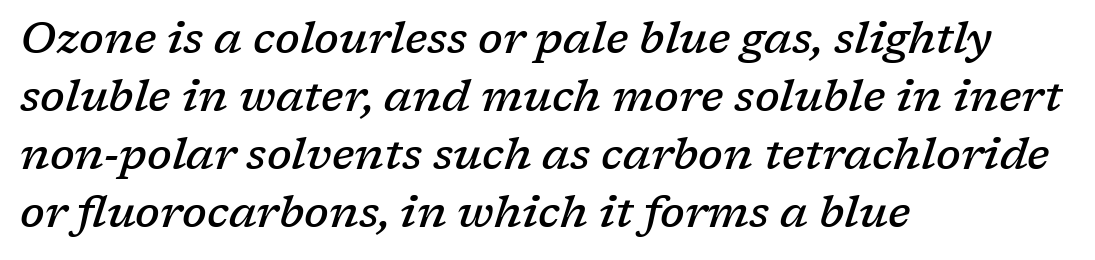
Q: Is the text bold? A: Semi-bold.
Q: Is the text italic (slanted)? A: Yes, it leans right by about 17 degrees.
Q: Is the typeface a serif or a sans-serif typeface? A: Serif.
Q: Is the text underlined? A: No.
Q: How is the paragraph aligned? A: Left-aligned.
Q: Is the spacing between letters normal or unusually wide? A: Normal.
Q: Is the spacing between lines tight, normal or loose? A: Normal.
Q: Width (condensed, normal, or wide)? A: Normal.
Q: Stroke contrast? A: Low.
Q: x-height? A: Medium.
Q: Monospaced? A: No.
